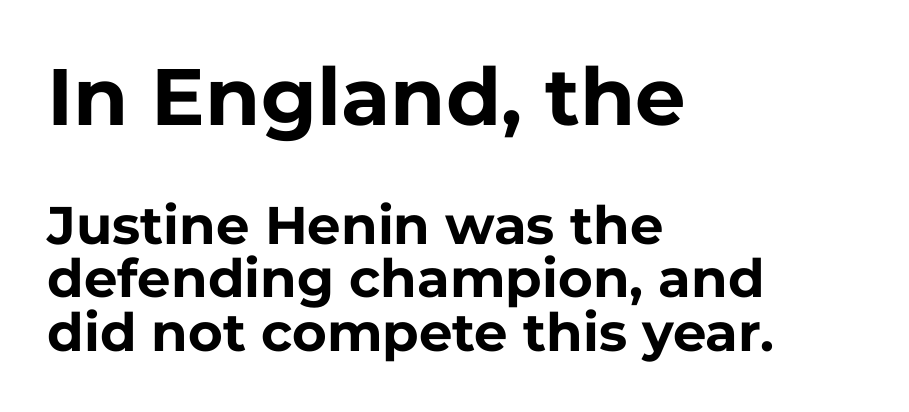
{"serif": "no", "italic": "no", "bold": "yes", "weight": "bold", "width": "normal", "stroke_contrast": "low", "x_height": "medium", "monospaced": "no", "underline": "no", "align": "left", "line_spacing": "tight", "line_spacing_ratio": 1.01, "letter_spacing": "normal", "letter_spacing_em": 0.0, "larger_block": "first", "size_ratio": 1.51, "glyph_px": 80}
